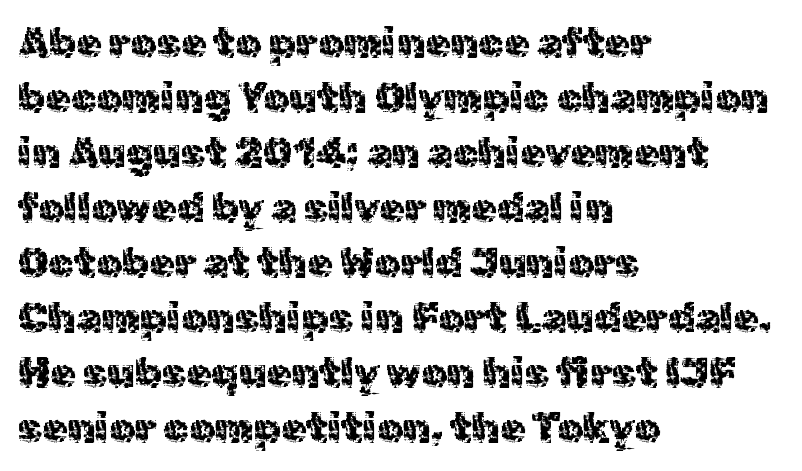
This reads as an unemphasized weight, regular at the heaviest. Here the designer chose a conventional face with non-uniform glyph widths. Left-aligned paragraph, ragged on the right. Nothing unusual about the tracking: characters are spaced as the font intends.
